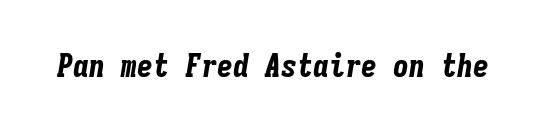
The image shows 32 px bold, condensed type, italic (leaning right), monospaced; set normal letter spacing, not underlined; low stroke contrast and a medium x-height.
